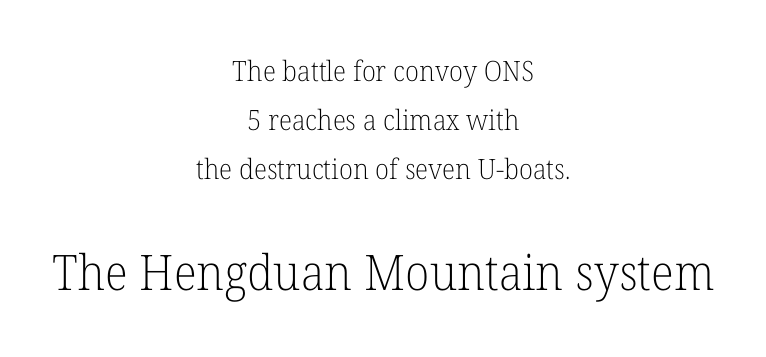
The image shows 49 px light serif type, upright; set centered, line spacing 1.75x, normal letter spacing, not underlined; the second (bottom) block is 1.75x larger; low stroke contrast and a medium x-height.
